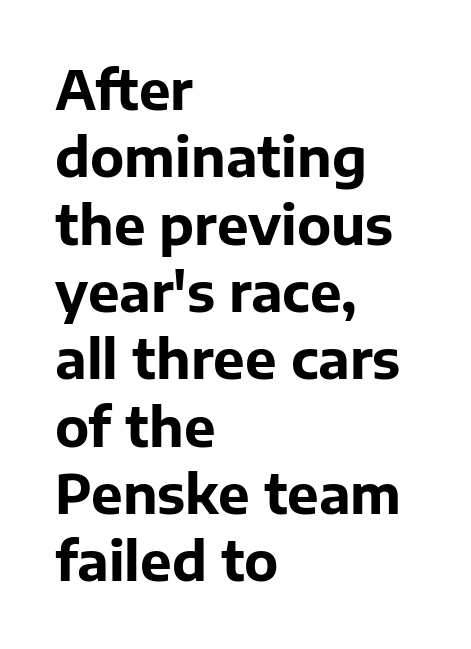
Q: Is the text bold? A: Yes.
Q: Is the text italic (slanted)? A: No, it is upright.
Q: Is the typeface a serif or a sans-serif typeface? A: Sans-serif.
Q: Is the text underlined? A: No.
Q: How is the paragraph aligned? A: Left-aligned.
Q: Is the spacing between letters normal or unusually wide? A: Normal.
Q: Is the spacing between lines tight, normal or loose? A: Normal.
Q: Width (condensed, normal, or wide)? A: Normal.
Q: Stroke contrast? A: Low.
Q: x-height? A: Medium.
Q: Monospaced? A: No.
